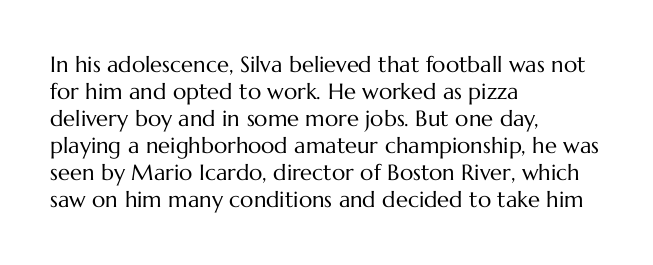
{"italic": "no", "bold": "no", "underline": "no", "align": "left", "line_spacing_ratio": 1.23, "letter_spacing": "normal", "letter_spacing_em": 0.0, "glyph_px": 22}
